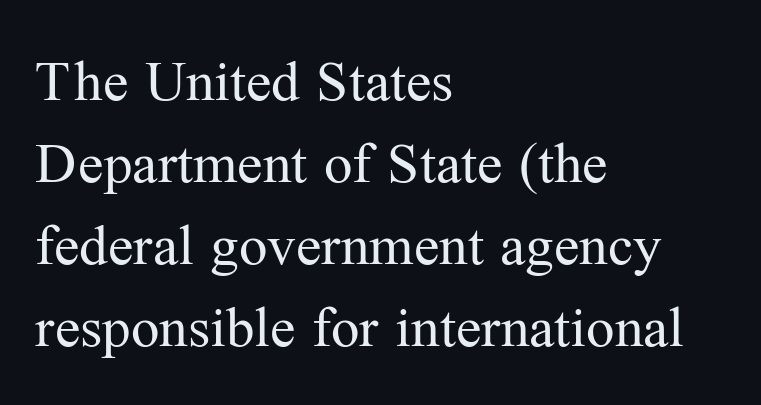
{"serif": "yes", "italic": "no", "bold": "no", "weight": "regular", "width": "normal", "stroke_contrast": "medium", "x_height": "medium", "monospaced": "no", "underline": "no", "align": "left", "line_spacing": "normal", "line_spacing_ratio": 1.44, "letter_spacing": "normal", "letter_spacing_em": 0.0, "glyph_px": 57}
